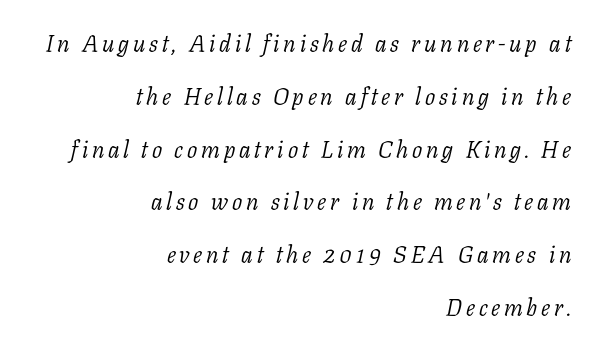
Check under the words: just untouched page. Italic? Definitely — the glyphs are oblique. Alignment: flush right. The strokes carry an ordinary text weight at most. The passage shown stacks its lines with a broad gap.
